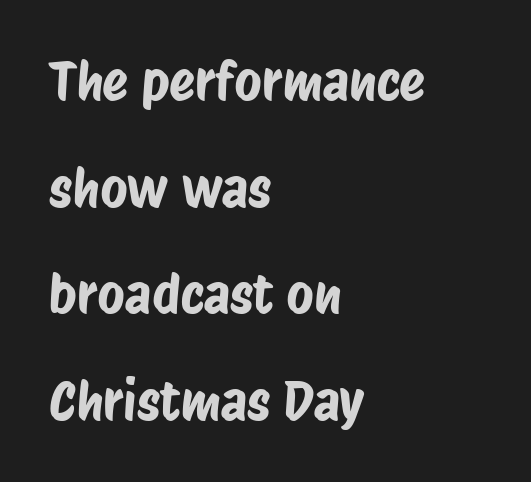
Q: Is the typeface a serif or a sans-serif typeface? A: Sans-serif.
Q: Is the text underlined? A: No.
Q: How is the paragraph aligned? A: Left-aligned.
Q: Is the spacing between letters normal or unusually wide? A: Normal.
Q: Is the spacing between lines tight, normal or loose? A: Loose.
Q: Width (condensed, normal, or wide)? A: Condensed.
Q: Stroke contrast? A: Low.
Q: x-height? A: Large.
Q: Monospaced? A: No.
